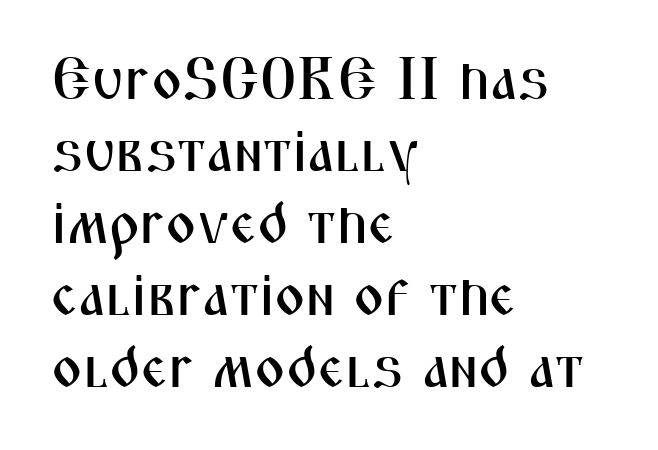
The specimen reads as upright at a glance. Letters rest on an invisible, unmarked baseline. All the whitespace from short lines collects on the right. Students, note that the glyphs here touch the page at normal intervals.
